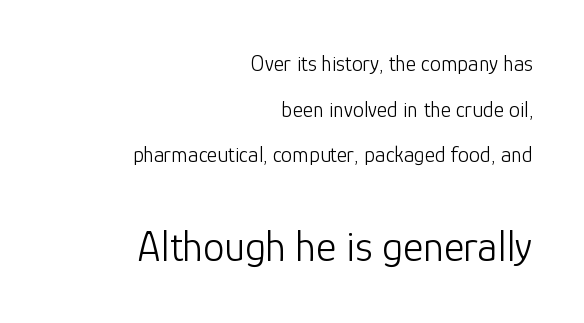
{"serif": "no", "italic": "no", "bold": "no", "weight": "light", "width": "normal", "stroke_contrast": "low", "x_height": "medium", "monospaced": "no", "underline": "no", "align": "right", "line_spacing": "loose", "line_spacing_ratio": 2.07, "letter_spacing": "normal", "letter_spacing_em": 0.0, "larger_block": "second", "size_ratio": 1.95, "glyph_px": 43}
